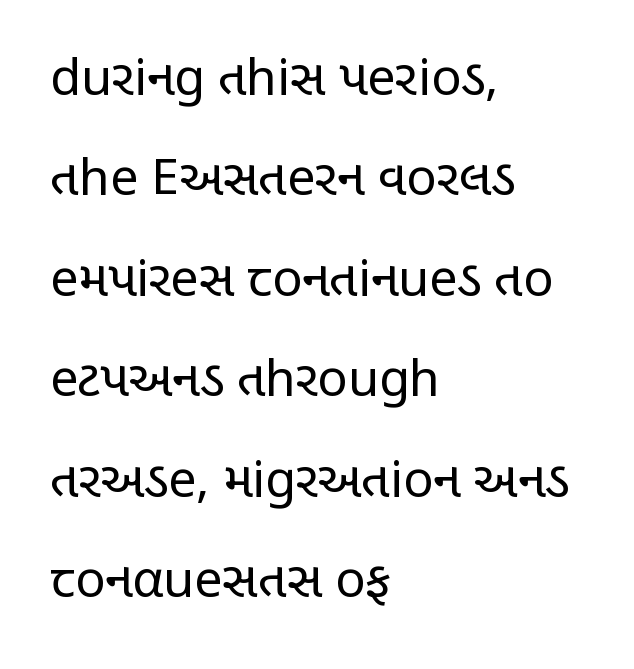
The image shows 50 px regular-weight, condensed sans-serif type, upright; set left-aligned, loose line spacing (2.01x), normal letter spacing, not underlined; low stroke contrast and a large x-height.
